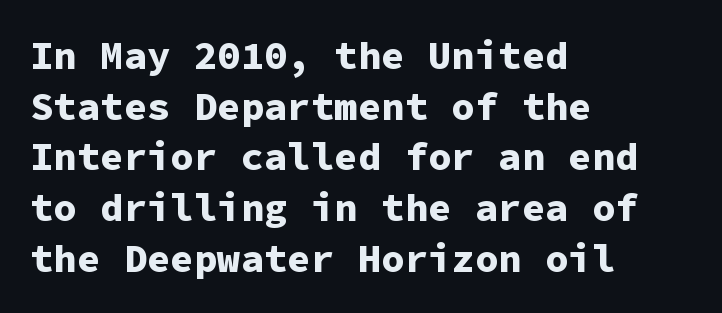
{"serif": "no", "italic": "no", "bold": "yes", "weight": "bold", "width": "normal", "stroke_contrast": "low", "x_height": "medium", "monospaced": "yes", "underline": "no", "align": "left", "line_spacing": "normal", "line_spacing_ratio": 1.3, "letter_spacing": "normal", "letter_spacing_em": 0.0, "glyph_px": 39}
